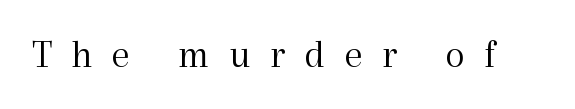
Q: Is the text bold? A: No.
Q: Is the text italic (slanted)? A: No, it is upright.
Q: Is the typeface a serif or a sans-serif typeface? A: Serif.
Q: Is the text underlined? A: No.
Q: Is the spacing between letters normal or unusually wide? A: Unusually wide.
Q: Width (condensed, normal, or wide)? A: Normal.
Q: x-height? A: Medium.
Q: Monospaced? A: No.
